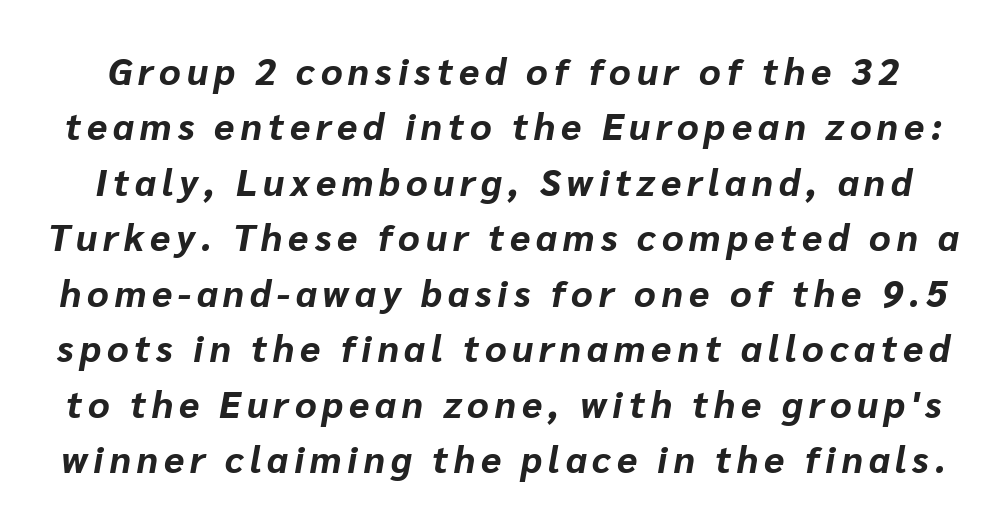
The image shows 37 px bold type, italic (leaning right); set normal line spacing (1.5x), not underlined; low stroke contrast and a medium x-height.
